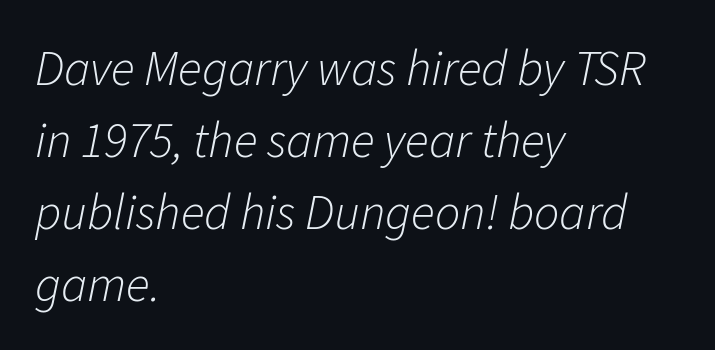
{"italic": "yes", "lean": "right", "slant_degrees": 11, "bold": "no", "weight": "light", "width": "normal", "stroke_contrast": "low", "x_height": "medium", "monospaced": "no", "underline": "no", "align": "left", "line_spacing": "normal", "line_spacing_ratio": 1.44, "letter_spacing": "normal", "letter_spacing_em": 0.0, "glyph_px": 50}
